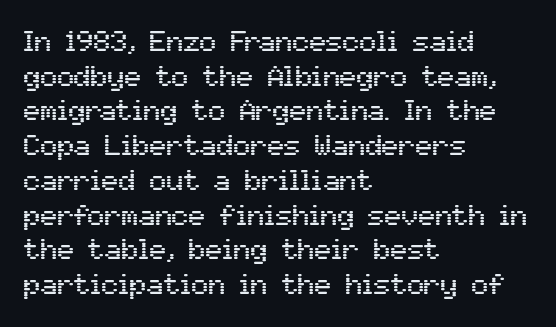
{"serif": "no", "italic": "no", "width": "normal", "stroke_contrast": "medium", "x_height": "medium", "monospaced": "no", "underline": "no", "align": "left", "line_spacing_ratio": 1.24, "letter_spacing": "normal", "letter_spacing_em": 0.0, "glyph_px": 28}
